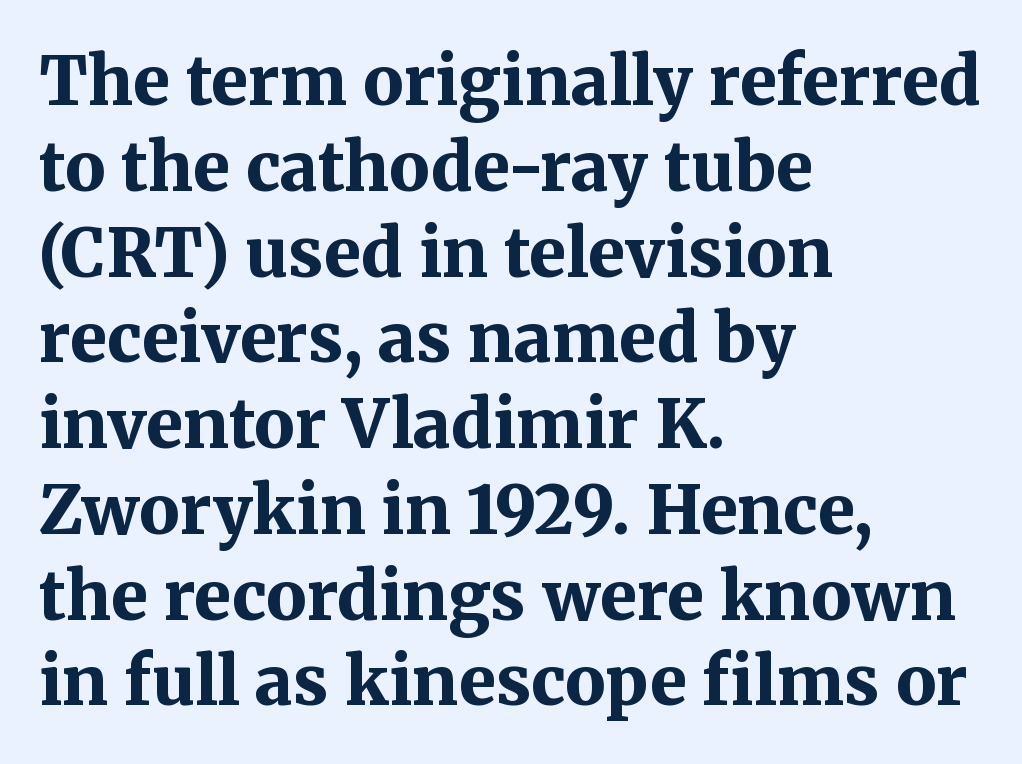
{"serif": "yes", "italic": "no", "bold": "yes", "weight": "bold", "width": "normal", "stroke_contrast": "medium", "x_height": "medium", "monospaced": "no", "underline": "no", "align": "left", "line_spacing": "normal", "line_spacing_ratio": 1.28, "letter_spacing": "normal", "letter_spacing_em": 0.0, "glyph_px": 67}
